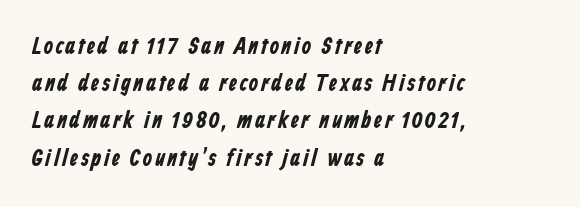
Q: Is the text bold? A: Yes.
Q: Is the text underlined? A: No.
Q: How is the paragraph aligned? A: Left-aligned.
Q: Is the spacing between lines tight, normal or loose? A: Normal.
